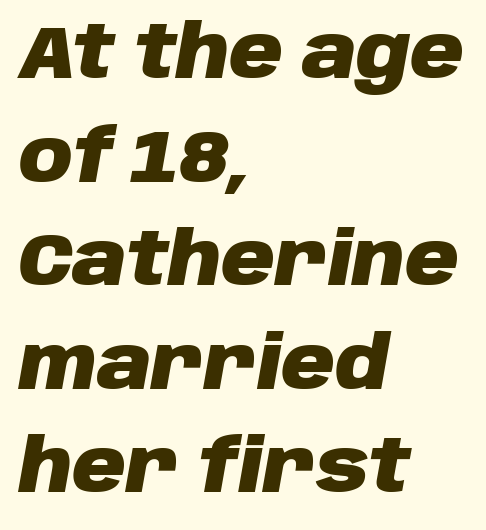
{"italic": "yes", "lean": "right", "slant_degrees": 10, "bold": "yes", "weight": "heavy", "width": "normal", "stroke_contrast": "low", "x_height": "large", "monospaced": "no", "underline": "no", "align": "left", "line_spacing": "normal", "line_spacing_ratio": 1.4, "letter_spacing": "normal", "letter_spacing_em": 0.0, "glyph_px": 74}
